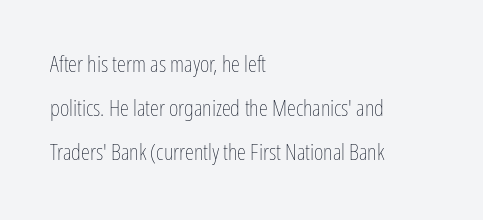
This rendering leaves character spacing at its baseline value. Reading down the column, the eye jumps a long way to each next line. Plain, unruled lines of type. Ordinary non-slanted type is in use. Alignment: flush left. Unbolded letterforms with no extra heft.
